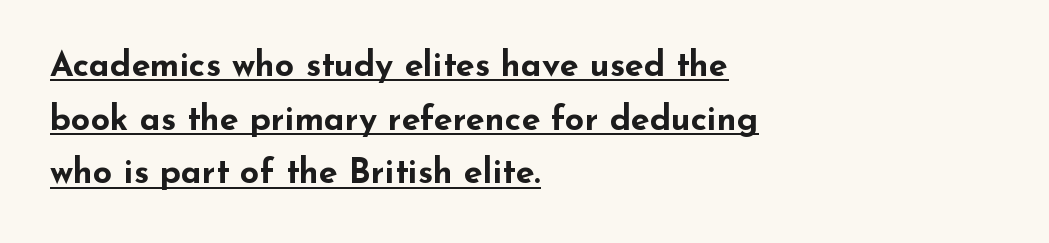
The image shows 34 px bold, wide sans-serif type, upright; set left-aligned, normal line spacing (1.58x), normal letter spacing, underlined; low stroke contrast and a small x-height.
